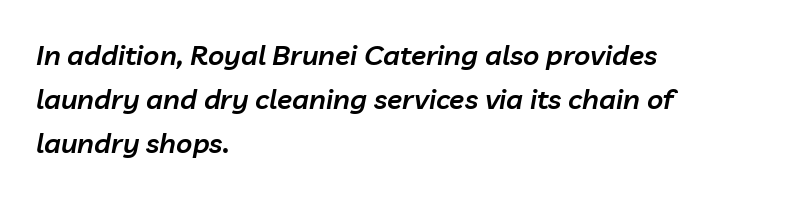
The image shows 28 px semibold type, italic (leaning right); set left-aligned, normal line spacing (1.58x), normal letter spacing, not underlined; low stroke contrast and a medium x-height.
